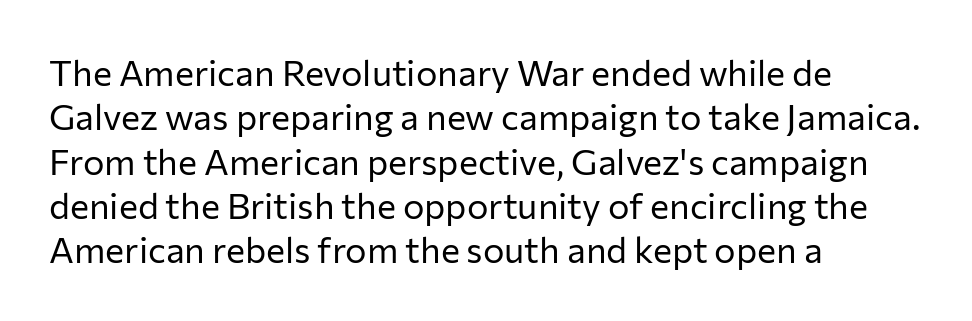
If you drew a line through each stem, it would be perfectly vertical. Note: no serifs on the glyphs. The rendering keeps characters at their native spacing. Stems and bowls with no extra thickness — not bold. Think of a printed novel: that variable character pitch is what you see here.
